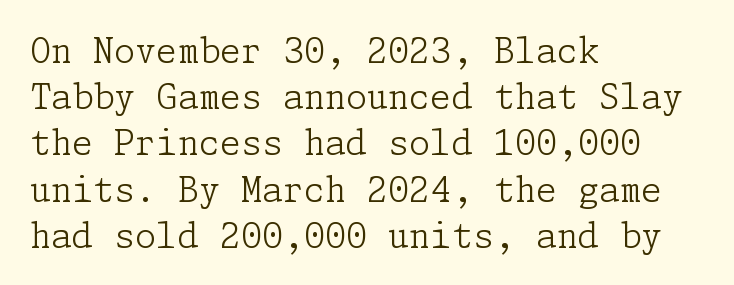
Descenders are the only things crossing below the line. What kind of face is this? One with serifs. Words appear dense and cohesive because spacing is normal. The letters stand straight up with perfectly vertical stems. Is this a heavy cut? Hardly; it is regular or lighter. The typesetter chose a ragged-right arrangement here.
